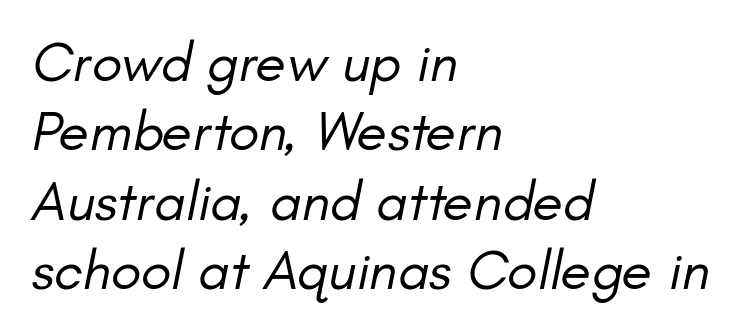
Q: Is the text bold? A: No.
Q: Is the text italic (slanted)? A: Yes, it leans right by about 11 degrees.
Q: Is the text underlined? A: No.
Q: How is the paragraph aligned? A: Left-aligned.
Q: Is the spacing between letters normal or unusually wide? A: Normal.
Q: Width (condensed, normal, or wide)? A: Normal.
Q: Stroke contrast? A: Low.
Q: x-height? A: Small.
Q: Monospaced? A: No.
